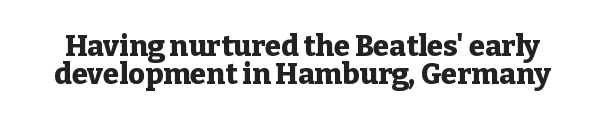
Q: Is the text bold? A: Yes.
Q: Is the text italic (slanted)? A: No, it is upright.
Q: Is the typeface a serif or a sans-serif typeface? A: Serif.
Q: Is the text underlined? A: No.
Q: Is the spacing between letters normal or unusually wide? A: Normal.
Q: Is the spacing between lines tight, normal or loose? A: Tight.
Q: Width (condensed, normal, or wide)? A: Normal.
Q: Stroke contrast? A: Low.
Q: x-height? A: Medium.
Q: Monospaced? A: No.
